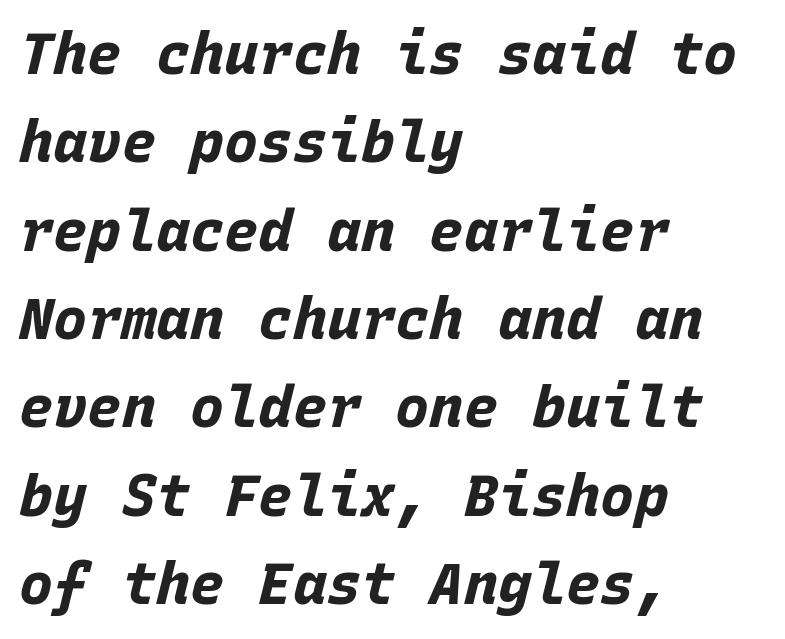
Q: Is the text bold? A: Yes.
Q: Is the text italic (slanted)? A: Yes, it leans right by about 15 degrees.
Q: Is the text underlined? A: No.
Q: How is the paragraph aligned? A: Left-aligned.
Q: Is the spacing between letters normal or unusually wide? A: Normal.
Q: Is the spacing between lines tight, normal or loose? A: Normal.
Q: Width (condensed, normal, or wide)? A: Normal.
Q: Stroke contrast? A: Low.
Q: x-height? A: Large.
Q: Monospaced? A: Yes.
